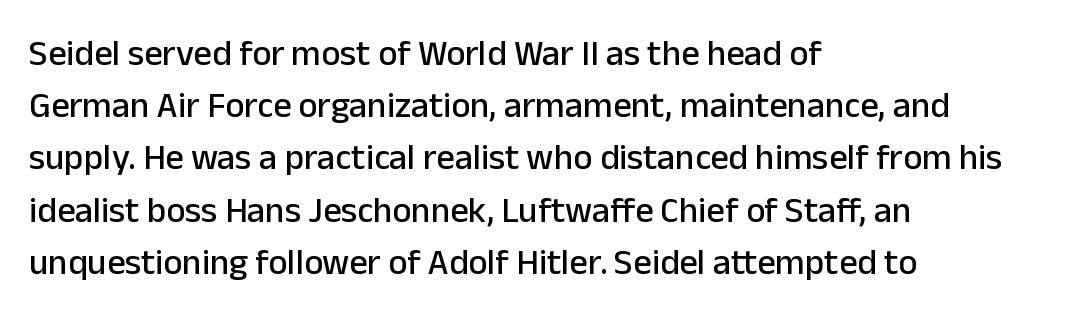
No extra tracking has been applied to these lines. These lines are composed in type without serifs. The vertical gap from one line to the next is medium. Is this a fixed-width face? No — the glyphs have proportional, varying widths. Italic: no, the glyphs are upright roman. The text block is weighted toward the left margin, trailing off unevenly rightward.
